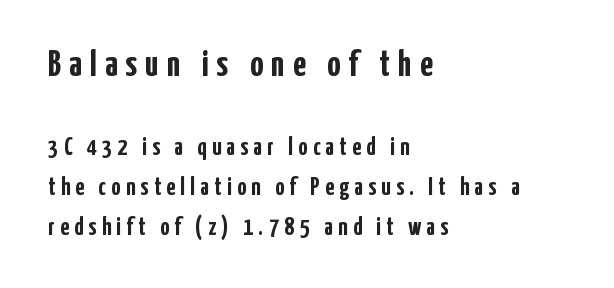
{"serif": "no", "italic": "no", "bold": "yes", "weight": "semibold", "width": "condensed", "stroke_contrast": "low", "x_height": "medium", "monospaced": "no", "underline": "no", "align": "left", "line_spacing": "normal", "line_spacing_ratio": 1.59, "letter_spacing": "wide", "letter_spacing_em": 0.22, "larger_block": "first", "size_ratio": 1.48, "glyph_px": 37}
